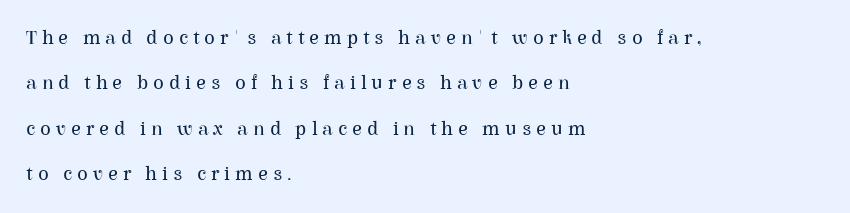
{"italic": "no", "bold": "no", "underline": "no", "align": "left", "line_spacing": "loose", "line_spacing_ratio": 2.27, "letter_spacing": "wide", "letter_spacing_em": 0.25, "glyph_px": 20}
